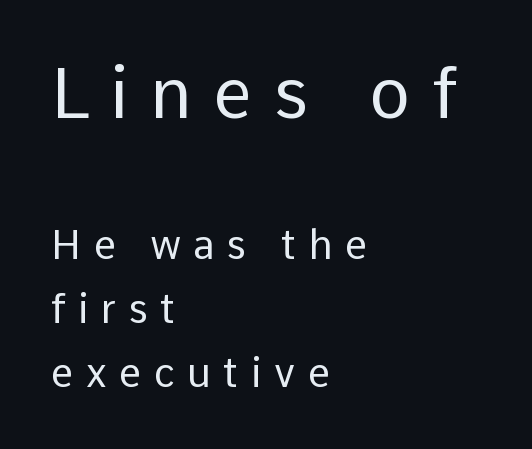
In terms of posture, this sample is upright. In CSS terms this would be text-align: left. Decoration check: the copy has no underline. The passage shown is typed in a proportional face where columns would drift.
